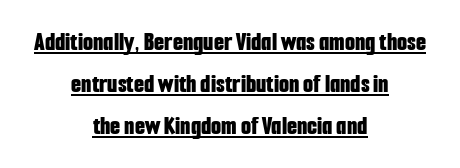
Quick note: interline space is typical. What stands out about the letter spacing? Nothing — it is the standard amount. Designer's note — italics off, roman on. Pretty heavy lettering here — definitely bold. A baseline rule has been typeset under these characters.
